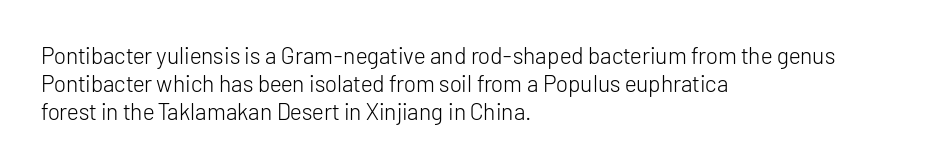
Q: Is the text bold? A: No.
Q: Is the text italic (slanted)? A: No, it is upright.
Q: Is the text underlined? A: No.
Q: How is the paragraph aligned? A: Left-aligned.
Q: Is the spacing between letters normal or unusually wide? A: Normal.
